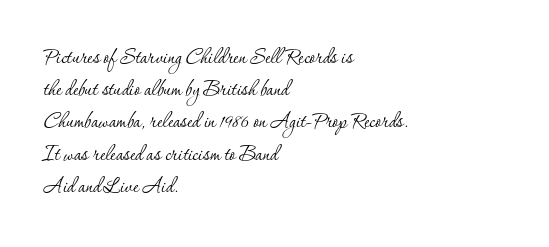
The image shows 26 px text type; set left-aligned, line spacing 1.24x, normal letter spacing, not underlined.
